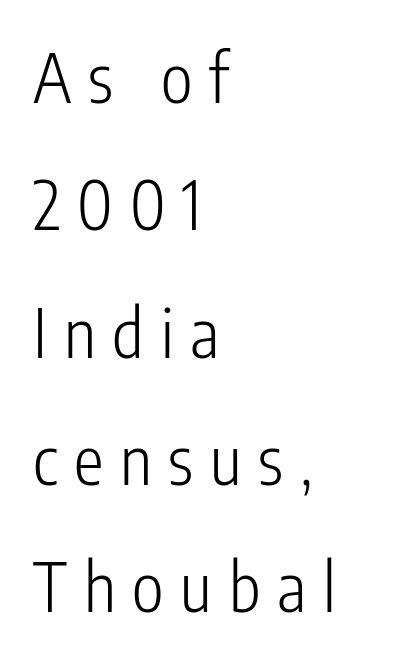
{"serif": "no", "italic": "no", "bold": "no", "weight": "light", "width": "condensed", "stroke_contrast": "low", "x_height": "medium", "monospaced": "no", "underline": "no", "align": "left", "line_spacing": "loose", "line_spacing_ratio": 1.9, "letter_spacing": "wide", "letter_spacing_em": 0.25, "glyph_px": 67}
